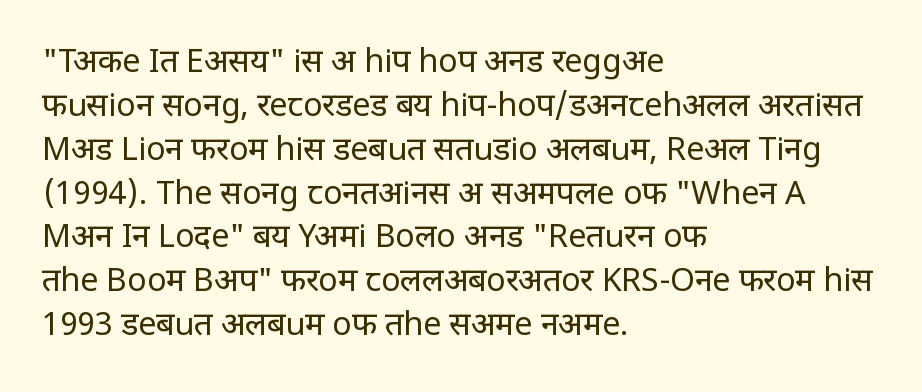
Q: Is the text bold? A: No.
Q: Is the text italic (slanted)? A: No, it is upright.
Q: Is the typeface a serif or a sans-serif typeface? A: Sans-serif.
Q: Is the text underlined? A: No.
Q: How is the paragraph aligned? A: Left-aligned.
Q: Is the spacing between letters normal or unusually wide? A: Normal.
Q: Is the spacing between lines tight, normal or loose? A: Normal.
Q: Width (condensed, normal, or wide)? A: Condensed.
Q: Stroke contrast? A: Low.
Q: x-height? A: Large.
Q: Monospaced? A: No.
